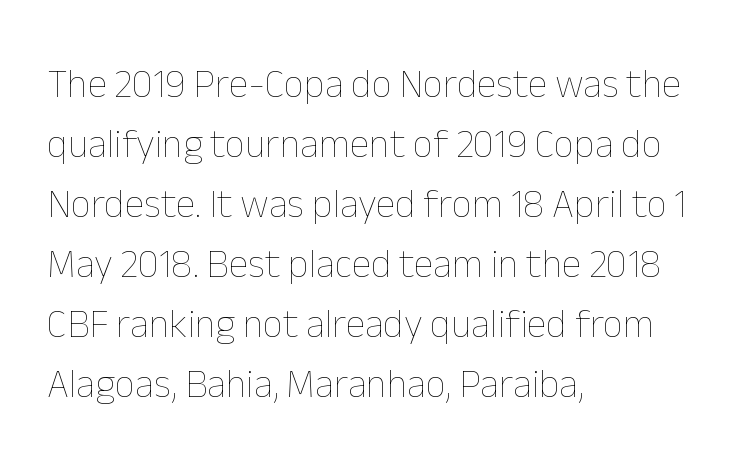
The image shows 40 px thin type, upright; set left-aligned, normal line spacing (1.5x), normal letter spacing, not underlined; low stroke contrast and a medium x-height.
